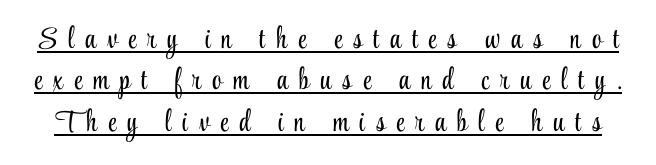
Looks like someone drew a line under every word here. Is this a sans? No — the strokes have serifs. Glyph-to-glyph distance is far greater than everyday printed text. Proportional: the letters do not fall into vertical columns. A typesetter would call this leading conventional body-copy spacing.
